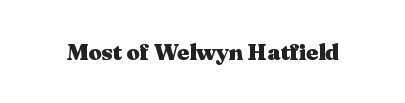
Q: Is the text bold? A: Yes.
Q: Is the text italic (slanted)? A: No, it is upright.
Q: Is the text underlined? A: No.
Q: Is the spacing between letters normal or unusually wide? A: Normal.
